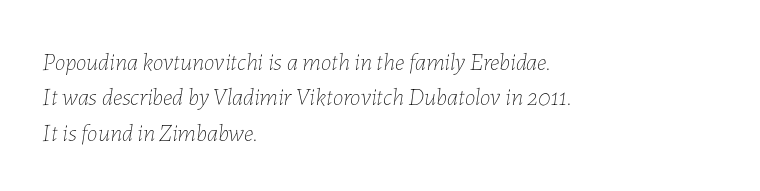
Q: Is the text bold? A: No.
Q: Is the text italic (slanted)? A: Yes, it leans right by about 7 degrees.
Q: Is the text underlined? A: No.
Q: How is the paragraph aligned? A: Left-aligned.
Q: Is the spacing between letters normal or unusually wide? A: Normal.
Q: Is the spacing between lines tight, normal or loose? A: Normal.
